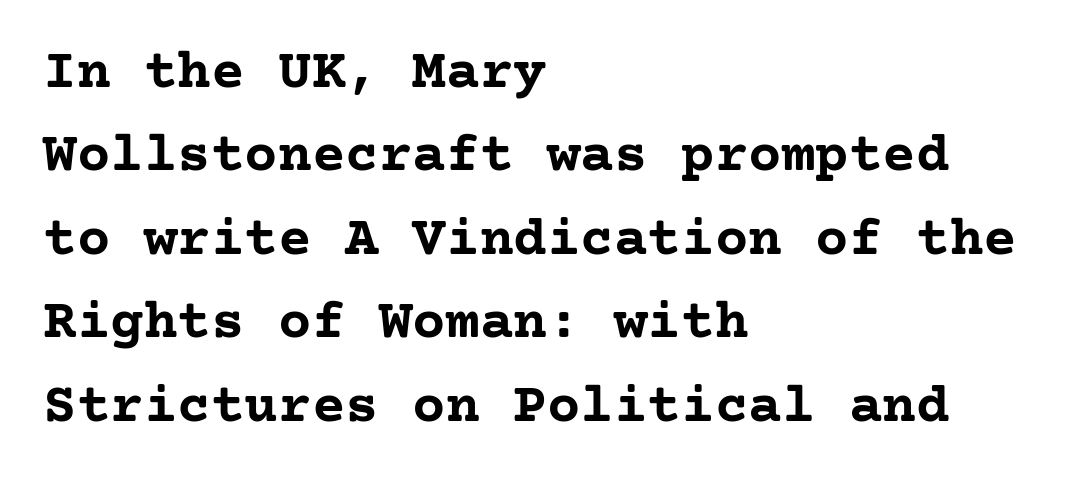
The letters carry serifs — small finishing strokes at the ends of their stems. The text block is weighted toward the left margin, trailing off unevenly rightward. The letters are bold, with thick, heavy strokes. Each row of text sits above clean, open space. This is roman type, the default non-slanted kind.
